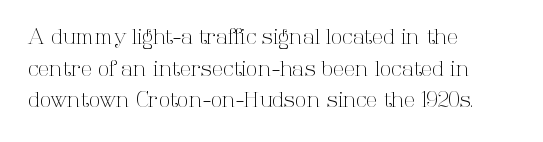
Style check: upright. Leftover space on each line is placed entirely after the last word. The rows are spaced the way most documents space them. The font is comparable to plain body text, perhaps lighter. Honestly, there is no underline to notice here at all. Nobody touched the tracking dial on this one.
